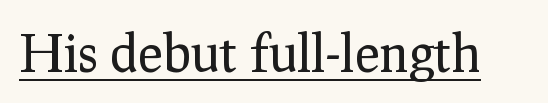
To sum up the face: it has serifs. Observe the ordinary spacing: letters are neighbours, not strangers. Rendered with straight, roman letterforms. Varying glyph widths throughout — classic text-font behaviour. Heft: none added — not bold.
